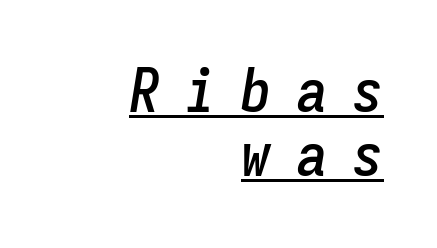
The image shows 60 px condensed type, italic (leaning right), monospaced; set right-aligned, tight line spacing (1.06x), unusually wide letter spacing (+0.43 em), underlined; low stroke contrast and a medium x-height.
